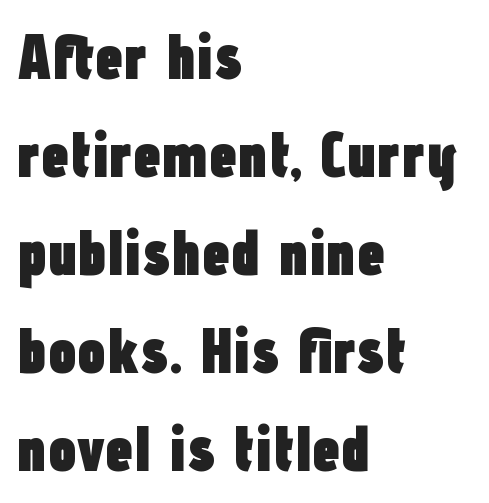
The passage shown is typed in a proportional face where columns would drift. The characters look thick and weighty, a clear bold. Left-aligned paragraph, ragged on the right. Designer's note — italics off, roman on. Quick note: underline off.
